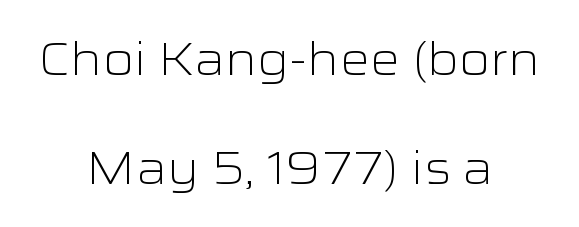
The image shows 47 px light, wide sans-serif type, upright; set centered, loose line spacing (2.32x), normal letter spacing, not underlined; low stroke contrast and a medium x-height.
